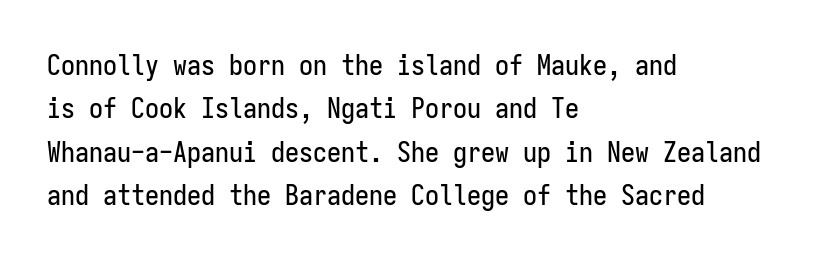
The image shows 28 px condensed sans-serif type, upright, monospaced; set left-aligned, normal line spacing (1.55x), normal letter spacing, not underlined; low stroke contrast and a medium x-height.
